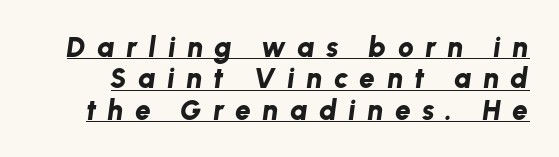
The image shows 28 px bold type, italic (leaning right); set tight line spacing (1.12x), unusually wide letter spacing (+0.41 em), underlined; low stroke contrast and a medium x-height.
